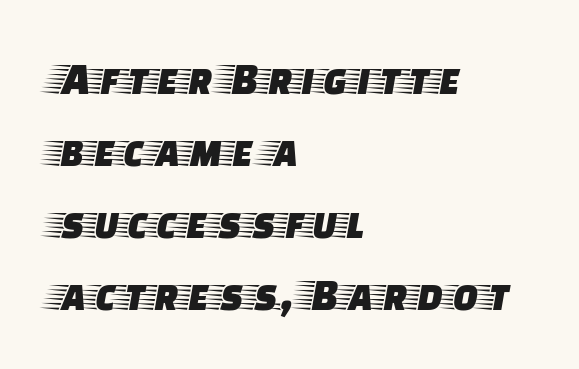
Type without underlining. Typeset ragged right — the left edge is the straight one. Glyph-to-glyph distance matches everyday printed text.
